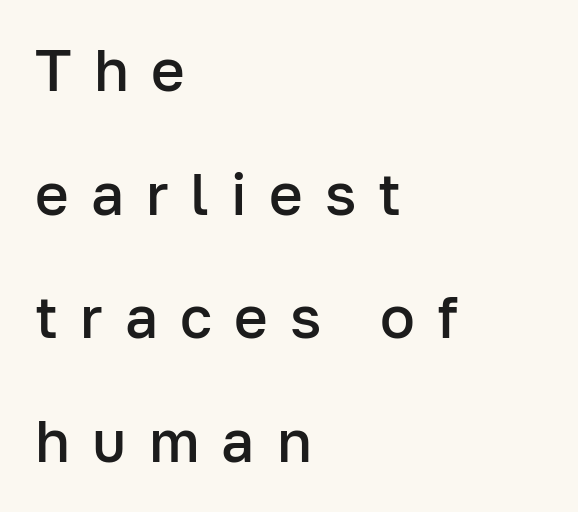
Q: Is the text bold? A: Semi-bold.
Q: Is the text italic (slanted)? A: No, it is upright.
Q: Is the typeface a serif or a sans-serif typeface? A: Sans-serif.
Q: Is the text underlined? A: No.
Q: How is the paragraph aligned? A: Left-aligned.
Q: Is the spacing between letters normal or unusually wide? A: Unusually wide.
Q: Is the spacing between lines tight, normal or loose? A: Loose.
Q: Width (condensed, normal, or wide)? A: Normal.
Q: Stroke contrast? A: Low.
Q: x-height? A: Medium.
Q: Monospaced? A: No.
